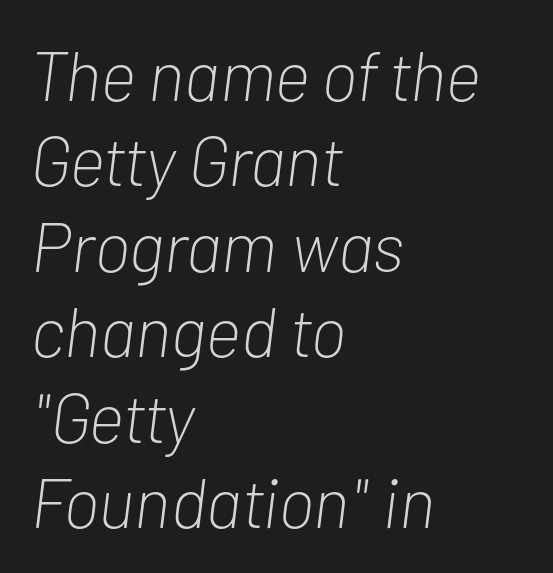
{"italic": "yes", "lean": "right", "slant_degrees": 7, "bold": "no", "weight": "light", "width": "condensed", "stroke_contrast": "low", "x_height": "medium", "monospaced": "no", "underline": "no", "align": "left", "line_spacing_ratio": 1.22, "letter_spacing": "normal", "letter_spacing_em": 0.0, "glyph_px": 70}
